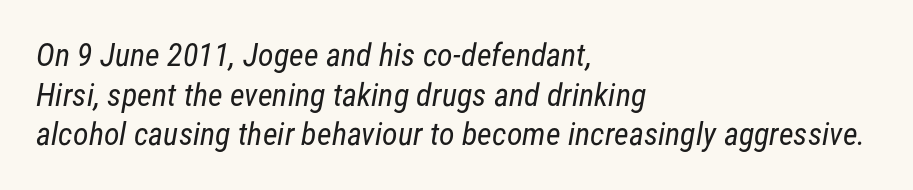
Q: Is the text bold? A: No.
Q: Is the typeface a serif or a sans-serif typeface? A: Sans-serif.
Q: Is the text underlined? A: No.
Q: How is the paragraph aligned? A: Left-aligned.
Q: Is the spacing between letters normal or unusually wide? A: Normal.
Q: Width (condensed, normal, or wide)? A: Condensed.
Q: Stroke contrast? A: Low.
Q: x-height? A: Medium.
Q: Monospaced? A: No.
